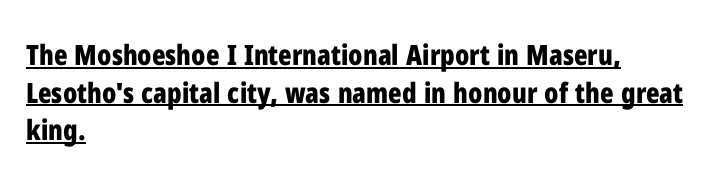
{"serif": "no", "italic": "no", "bold": "yes", "weight": "bold", "width": "condensed", "stroke_contrast": "low", "x_height": "medium", "monospaced": "no", "underline": "yes", "align": "left", "line_spacing": "normal", "line_spacing_ratio": 1.34, "letter_spacing": "normal", "letter_spacing_em": 0.0, "glyph_px": 28}
